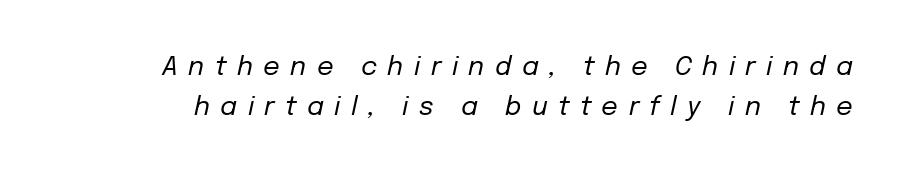
{"italic": "yes", "lean": "right", "slant_degrees": 12, "bold": "no", "underline": "no", "line_spacing": "normal", "line_spacing_ratio": 1.52, "letter_spacing": "wide", "letter_spacing_em": 0.4, "glyph_px": 26}
